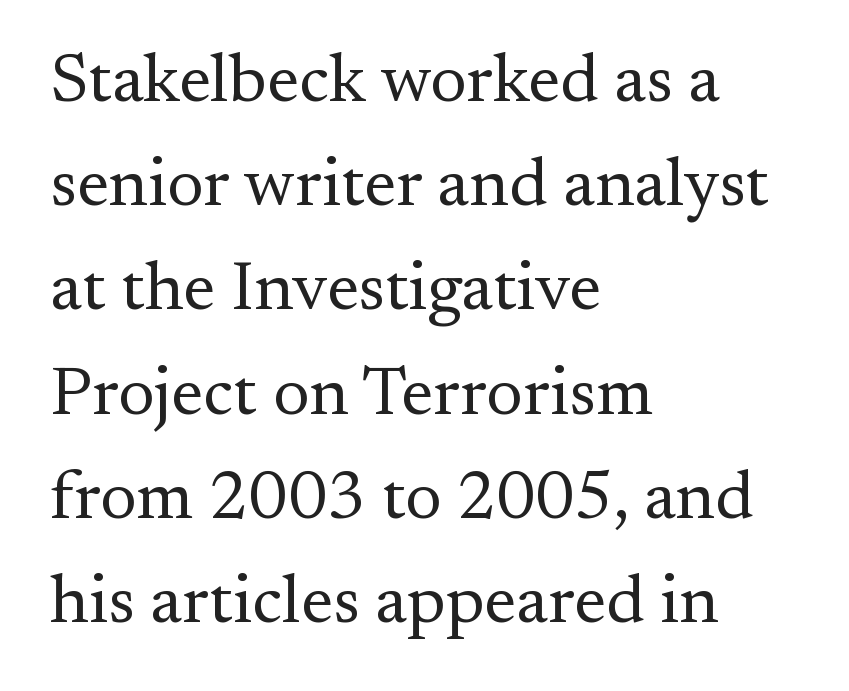
Type style note: has serifs. Horizontal alignment here is leftward, the default for most running prose. No extra tracking has been applied to these lines. Counters stay open thanks to moderate or lighter strokes.
